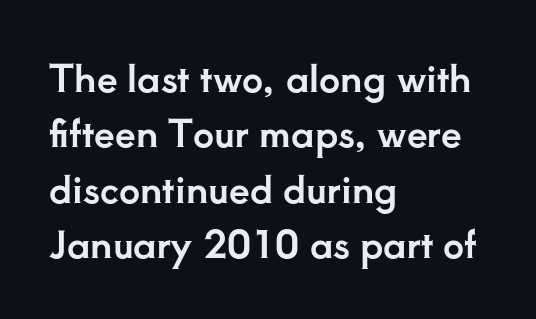
There is no visible air inserted between adjacent glyphs. Proportional: the letters do not fall into vertical columns. The foot of each line stays bare and open. Unlike italic type, these characters show no tilt at all. One glance says typical: line gaps are just what's usual. Unlike a clean sans, this face finishes its strokes with serifs.
